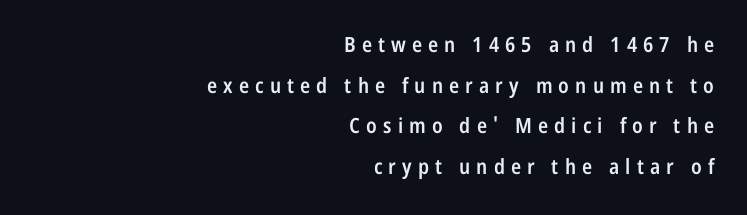
The image shows 21 px text type, upright; set right-aligned, loose line spacing (1.93x), unusually wide letter spacing (+0.29 em), not underlined.
